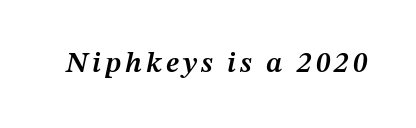
Summary of weight: moderately heavy, a semibold. Each letter keeps its own natural width here, so spacing adapts to shape. Check the space under the baseline: it is left empty. If you drew a line through each stem, it would be angled.
